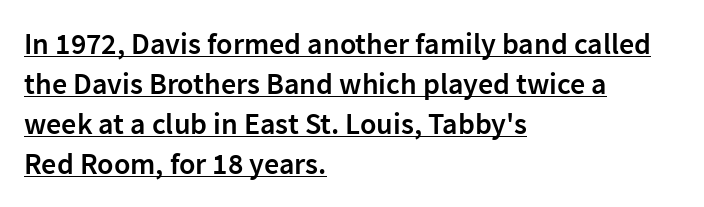
{"serif": "no", "italic": "no", "bold": "semi", "weight": "semibold", "width": "normal", "stroke_contrast": "low", "x_height": "medium", "monospaced": "no", "underline": "yes", "align": "left", "line_spacing": "normal", "line_spacing_ratio": 1.33, "letter_spacing": "normal", "letter_spacing_em": 0.0, "glyph_px": 30}
